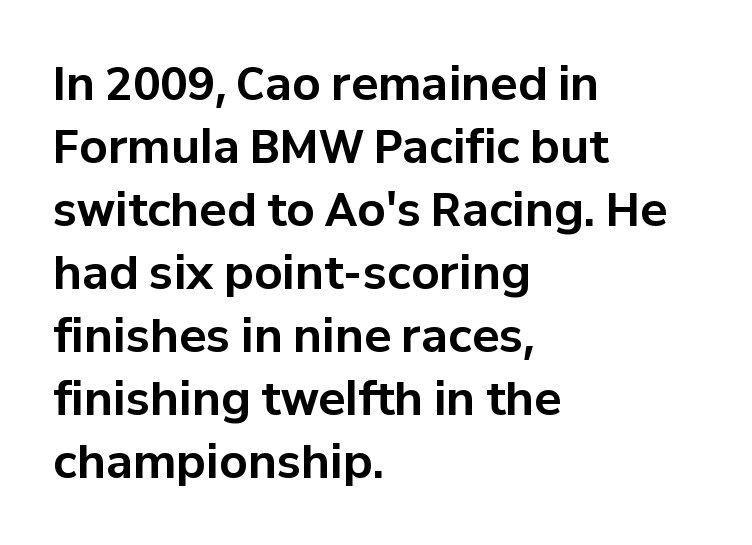
The space between consecutive lines is moderate. Its strokes are broad and dark, the hallmark of bold type. No word sits above an underline. Glyph-to-glyph distance matches everyday printed text. Alignment: flush left. Rendered with straight, roman letterforms.
